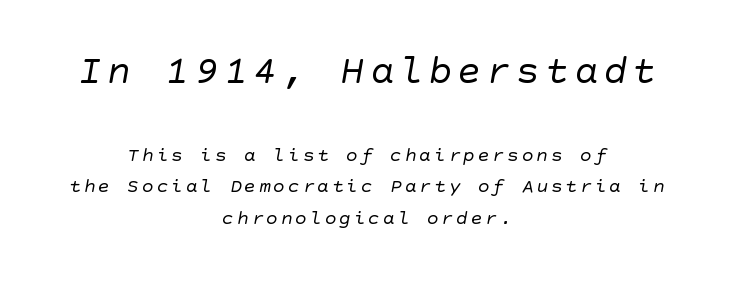
The image shows 40 px regular-weight sans-serif type; set centered, normal line spacing (1.59x), not underlined; the first (top) block is 2.0x larger; low stroke contrast and a large x-height.
